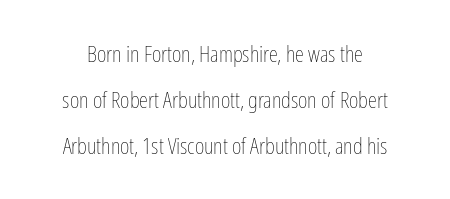
The image shows 23 px text type, upright; set loose line spacing (2.01x), normal letter spacing, not underlined.
